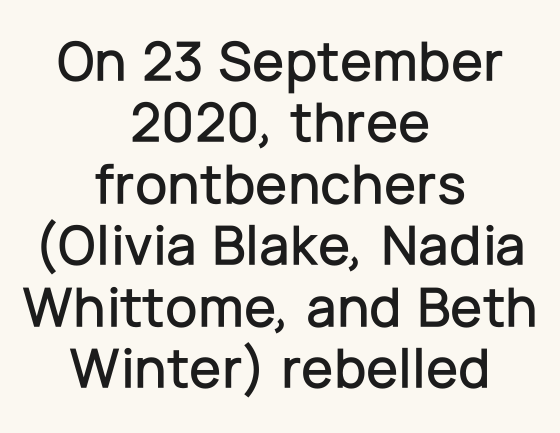
{"serif": "no", "italic": "no", "width": "normal", "stroke_contrast": "low", "x_height": "medium", "monospaced": "no", "underline": "no", "align": "center", "line_spacing": "tight", "line_spacing_ratio": 1.06, "letter_spacing": "normal", "letter_spacing_em": 0.0, "glyph_px": 58}
